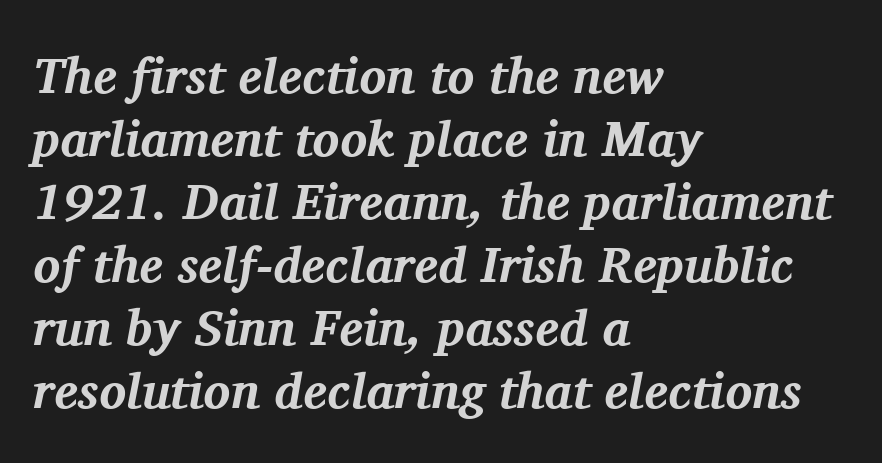
Q: Is the text bold? A: Yes.
Q: Is the text italic (slanted)? A: Yes, it leans right by about 11 degrees.
Q: Is the typeface a serif or a sans-serif typeface? A: Serif.
Q: Is the text underlined? A: No.
Q: How is the paragraph aligned? A: Left-aligned.
Q: Is the spacing between letters normal or unusually wide? A: Normal.
Q: Is the spacing between lines tight, normal or loose? A: Normal.
Q: Width (condensed, normal, or wide)? A: Normal.
Q: Stroke contrast? A: Medium.
Q: x-height? A: Medium.
Q: Monospaced? A: No.
